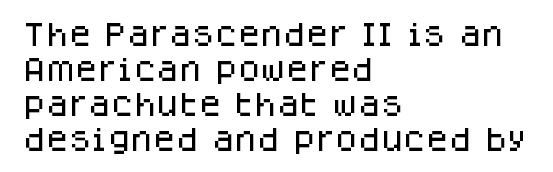
Q: Is the text italic (slanted)? A: No, it is upright.
Q: Is the text underlined? A: No.
Q: How is the paragraph aligned? A: Left-aligned.
Q: Is the spacing between letters normal or unusually wide? A: Normal.
Q: Is the spacing between lines tight, normal or loose? A: Normal.
